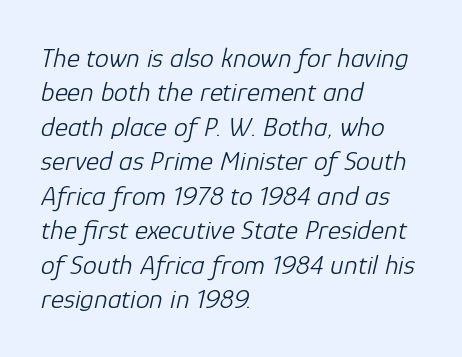
{"italic": "yes", "lean": "right", "slant_degrees": 12, "bold": "no", "weight": "light", "width": "normal", "stroke_contrast": "low", "x_height": "medium", "monospaced": "no", "underline": "no", "align": "left", "line_spacing_ratio": 1.23, "letter_spacing": "normal", "letter_spacing_em": 0.0, "glyph_px": 28}
